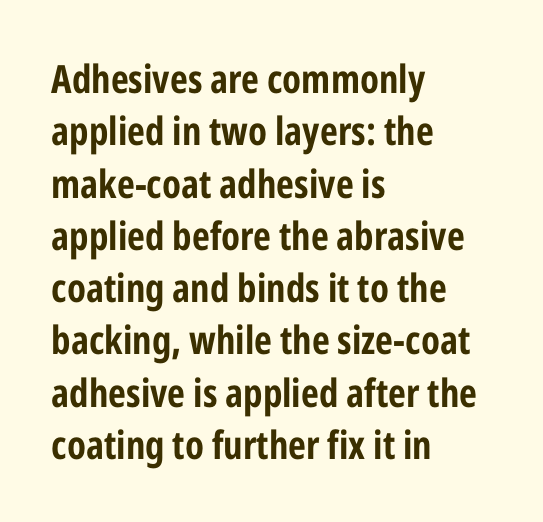
The image shows 39 px bold, condensed sans-serif type, upright; set left-aligned, normal line spacing (1.34x), normal letter spacing, not underlined; low stroke contrast and a medium x-height.
